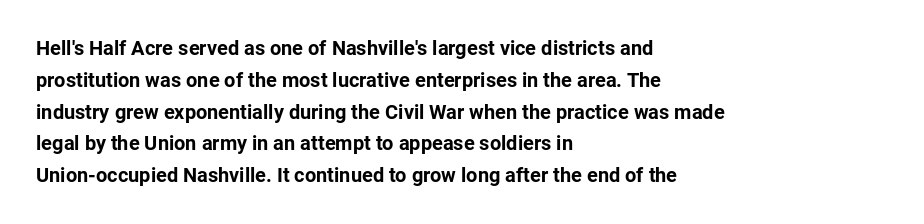
The image shows 20 px bold type, upright; set left-aligned, normal line spacing (1.59x), normal letter spacing, not underlined.
